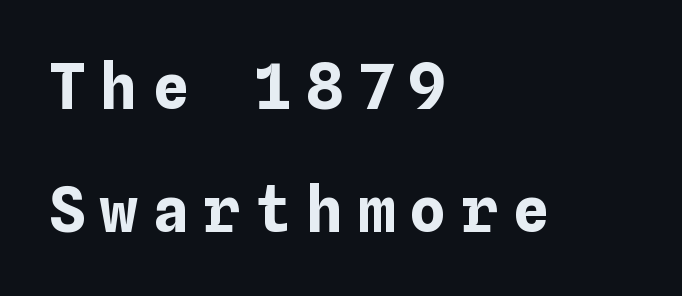
The image shows 62 px bold type, upright; set left-aligned, loose line spacing (1.98x), unusually wide letter spacing (+0.23 em), not underlined; low stroke contrast and a medium x-height.
